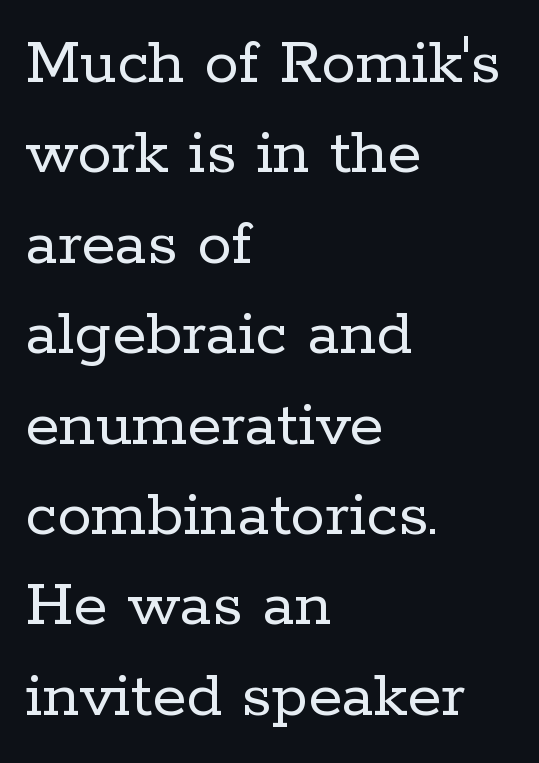
Is this a heavy cut? Hardly; it is regular or lighter. Regarding leading, the lines here are spaced in the standard way. To sum up the face: it has serifs. The words here are not underlined. Looks like regular typesetting: each glyph gets only the width it needs. How are the letters spaced? Ordinarily, with no added tracking.
